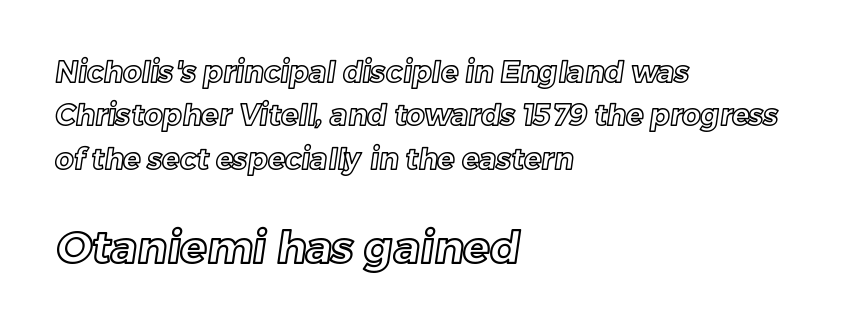
The image shows 44 px text type; set left-aligned, normal line spacing (1.5x), normal letter spacing, not underlined; the second (bottom) block is 1.52x larger; a medium x-height.
